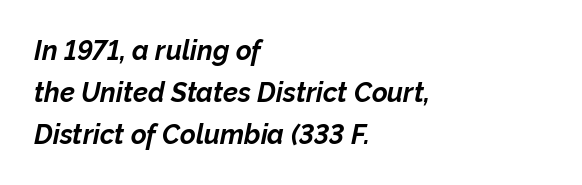
Short note: letters normally spaced. The setting favours the left margin, as ordinary paragraphs usually do. Posture: slanted. Check under the words: just untouched page. Emphasis by weight is at full strength: bold. Line spacing here is normal.
